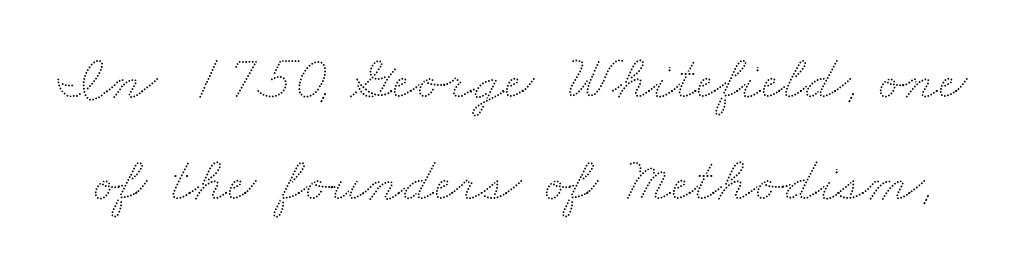
Only glyphs here, with clear space below each row. What's the leading like? Ordinary, nothing unusual. Each letter keeps its own natural width here, so spacing adapts to shape. No extra tracking has been applied to these lines.
